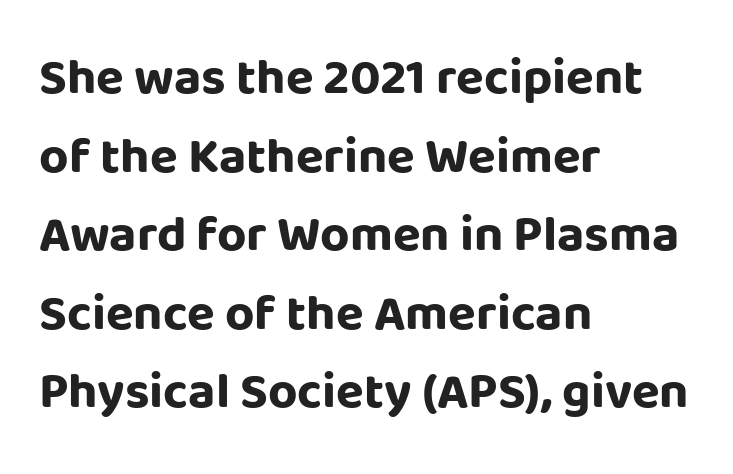
{"serif": "no", "italic": "no", "bold": "yes", "weight": "bold", "width": "normal", "stroke_contrast": "low", "x_height": "large", "monospaced": "no", "underline": "no", "align": "left", "line_spacing": "normal", "line_spacing_ratio": 1.54, "letter_spacing": "normal", "letter_spacing_em": 0.0, "glyph_px": 51}
